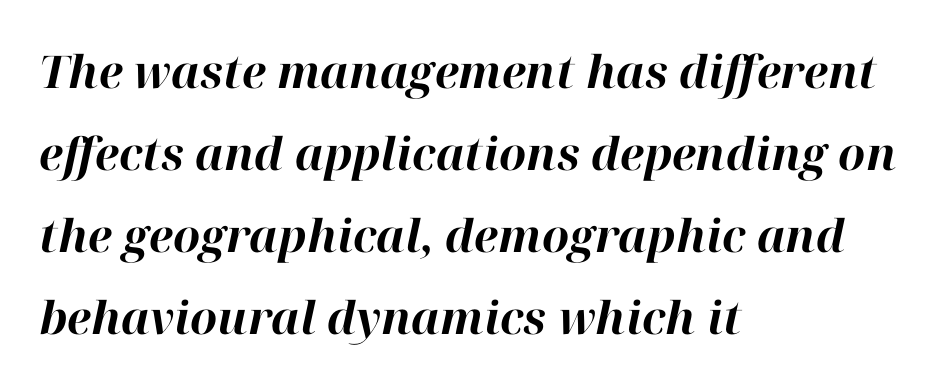
The image shows 45 px bold type, italic (leaning right); set left-aligned, line spacing 1.82x, normal letter spacing, not underlined; high stroke contrast and a medium x-height.
